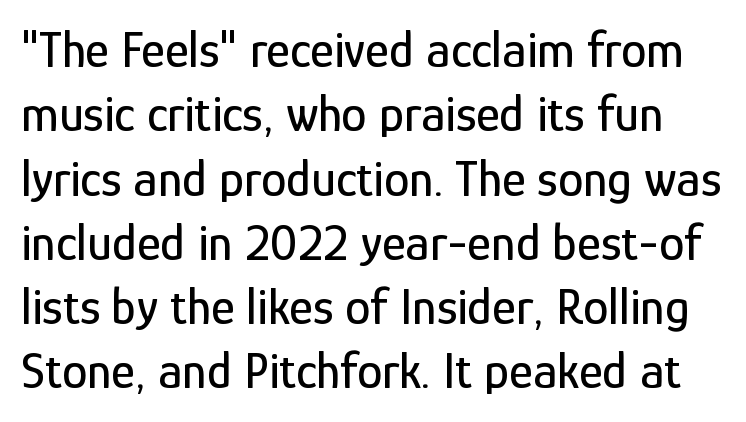
The image shows 51 px condensed sans-serif type, upright; set normal line spacing (1.26x), normal letter spacing, not underlined; low stroke contrast and a medium x-height.
